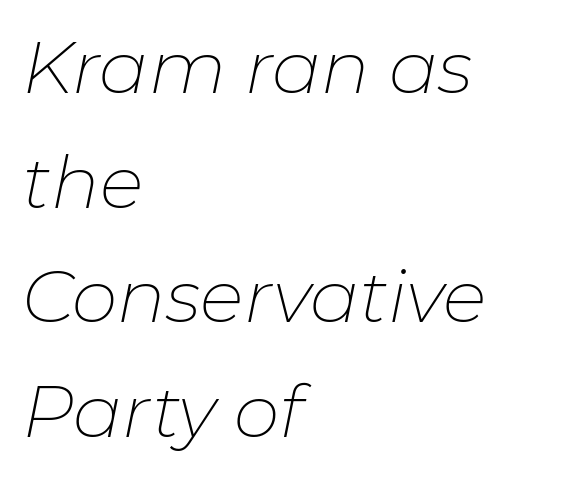
Descenders are the only things crossing below the line. The horizontal fit of the characters is conventional and even. Summary of weight: not heavy and not bold. Italic: yes, the glyphs are oblique.
